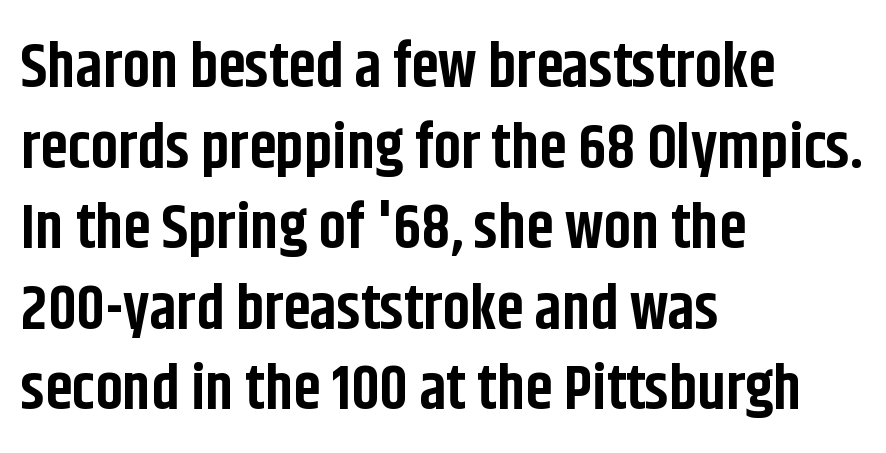
The image shows 62 px bold, condensed sans-serif type, upright; set left-aligned, normal line spacing (1.3x), normal letter spacing, not underlined; low stroke contrast and a large x-height.
